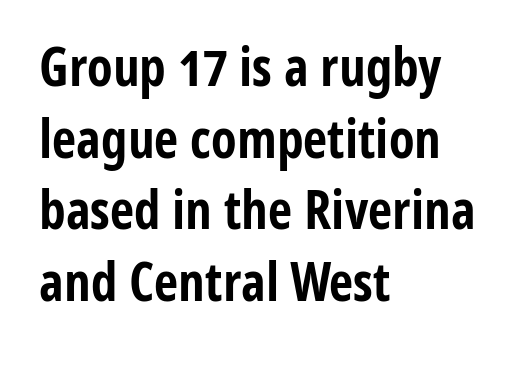
{"serif": "no", "italic": "no", "bold": "yes", "weight": "bold", "width": "condensed", "stroke_contrast": "low", "x_height": "medium", "monospaced": "no", "underline": "no", "align": "left", "line_spacing": "normal", "line_spacing_ratio": 1.35, "letter_spacing": "normal", "letter_spacing_em": 0.0, "glyph_px": 53}
